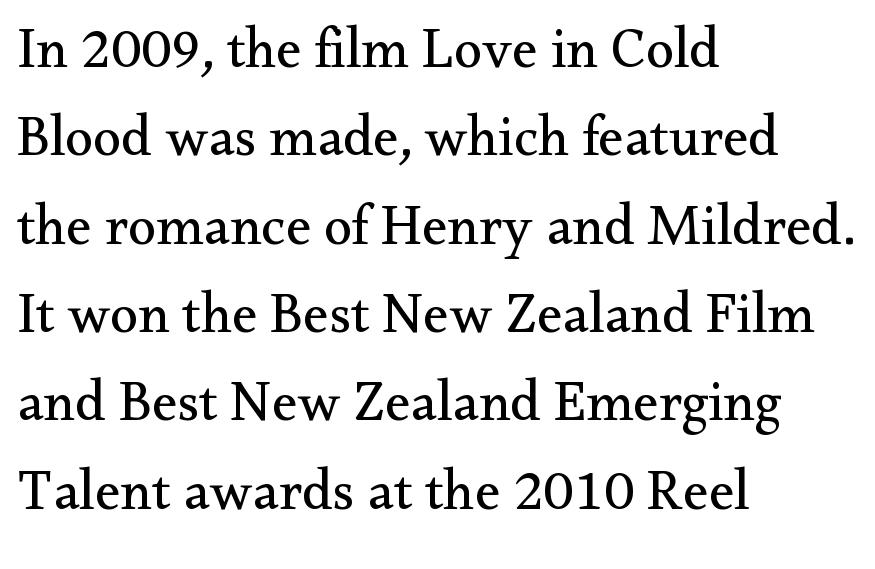
Q: Is the text bold? A: No.
Q: Is the text italic (slanted)? A: No, it is upright.
Q: Is the typeface a serif or a sans-serif typeface? A: Serif.
Q: Is the text underlined? A: No.
Q: How is the paragraph aligned? A: Left-aligned.
Q: Is the spacing between letters normal or unusually wide? A: Normal.
Q: Is the spacing between lines tight, normal or loose? A: Normal.
Q: Width (condensed, normal, or wide)? A: Normal.
Q: Stroke contrast? A: Medium.
Q: x-height? A: Small.
Q: Monospaced? A: No.
